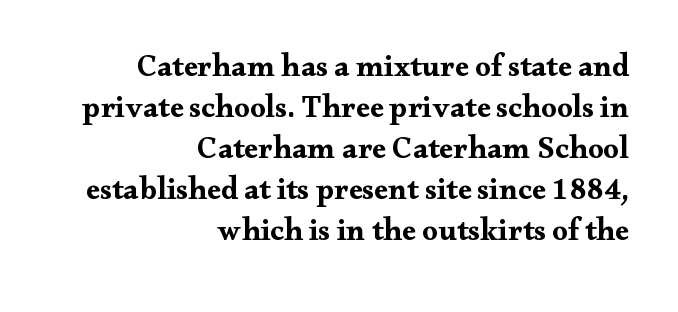
The image shows 31 px bold, wide serif type, upright; set right-aligned, normal line spacing (1.32x), normal letter spacing, not underlined; medium stroke contrast and a small x-height.
